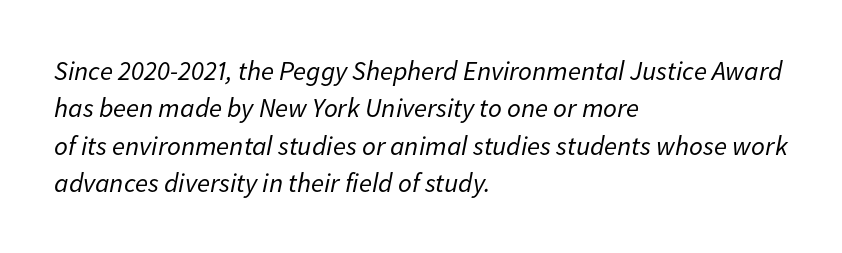
The image shows 27 px text type, italic (leaning right); set left-aligned, normal line spacing (1.38x), normal letter spacing, not underlined.
